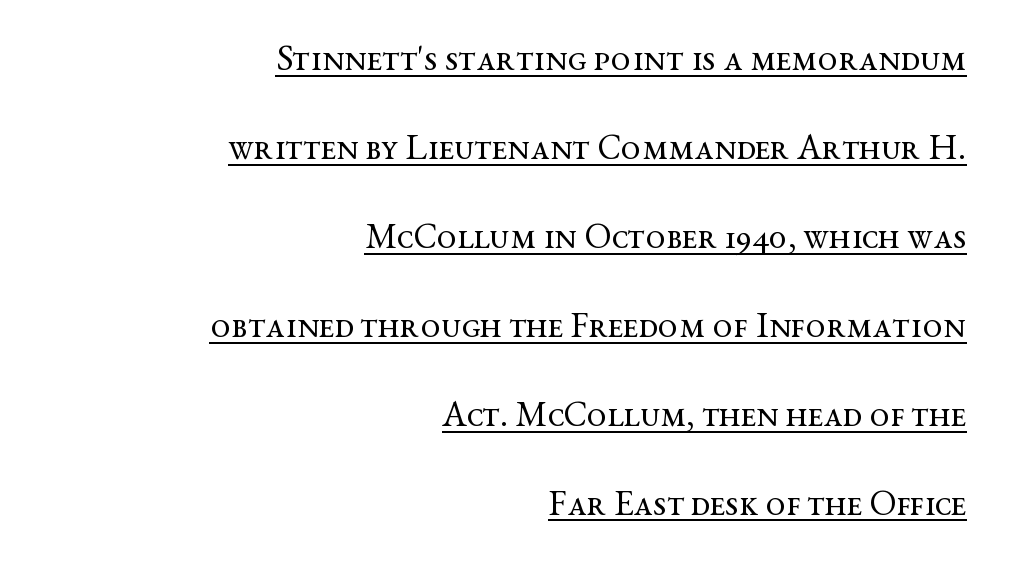
Q: Is the text bold? A: No.
Q: Is the text italic (slanted)? A: No, it is upright.
Q: Is the typeface a serif or a sans-serif typeface? A: Serif.
Q: Is the text underlined? A: Yes.
Q: How is the paragraph aligned? A: Right-aligned.
Q: Is the spacing between letters normal or unusually wide? A: Normal.
Q: Is the spacing between lines tight, normal or loose? A: Loose.
Q: Width (condensed, normal, or wide)? A: Wide.
Q: Stroke contrast? A: Medium.
Q: x-height? A: Medium.
Q: Monospaced? A: No.
